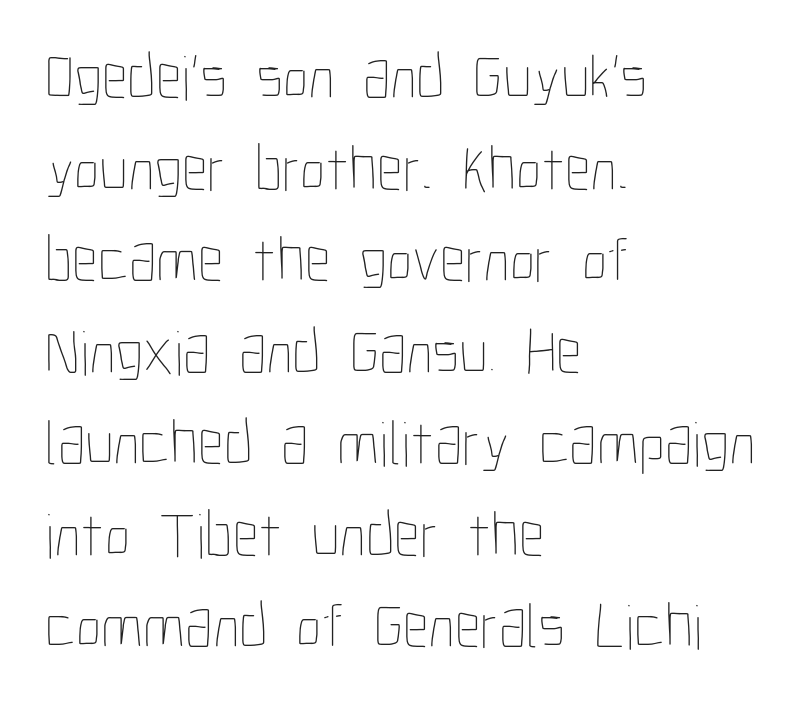
Q: Is the text bold? A: No.
Q: Is the text italic (slanted)? A: No, it is upright.
Q: Is the text underlined? A: No.
Q: How is the paragraph aligned? A: Left-aligned.
Q: Is the spacing between letters normal or unusually wide? A: Normal.
Q: Is the spacing between lines tight, normal or loose? A: Normal.
Q: Width (condensed, normal, or wide)? A: Condensed.
Q: Stroke contrast? A: Low.
Q: x-height? A: Medium.
Q: Monospaced? A: No.
